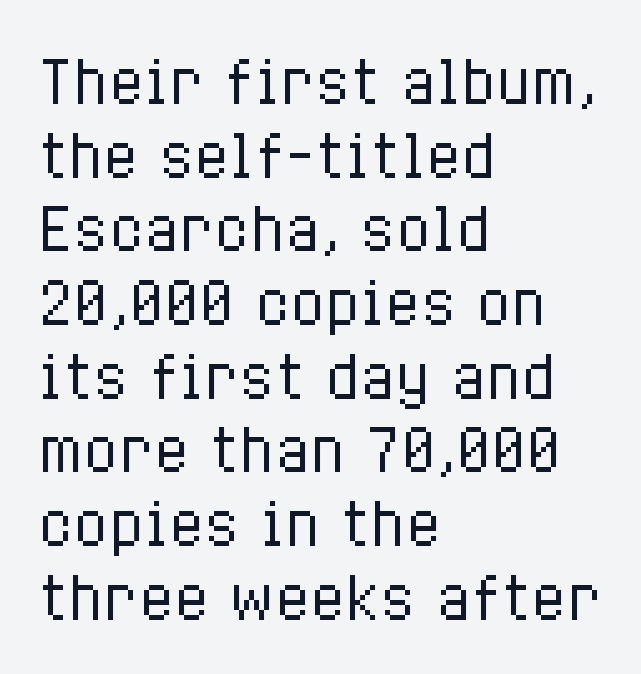
Q: Is the text bold? A: No.
Q: Is the text italic (slanted)? A: No, it is upright.
Q: Is the text underlined? A: No.
Q: How is the paragraph aligned? A: Left-aligned.
Q: Is the spacing between letters normal or unusually wide? A: Normal.
Q: Is the spacing between lines tight, normal or loose? A: Normal.
Q: Width (condensed, normal, or wide)? A: Condensed.
Q: Stroke contrast? A: Low.
Q: x-height? A: Medium.
Q: Monospaced? A: No.
